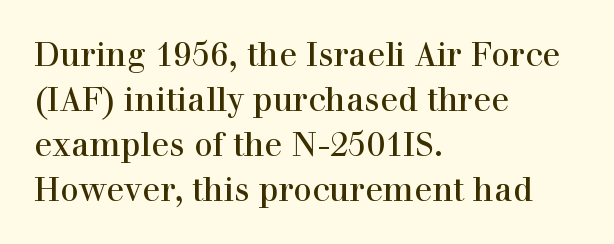
Letters rest on an invisible, unmarked baseline. The horizontal fit of the characters is conventional and even. In CSS terms this would be text-align: left. Unlike italic type, these characters show no tilt at all. How would I describe the line gaps? Plain and ordinary. Looks like regular typesetting: each glyph gets only the width it needs.
